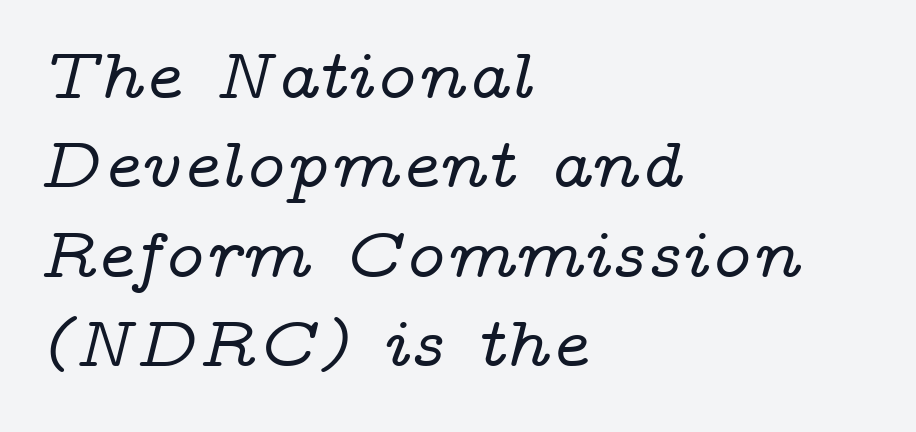
The whole block is typeset with a tilt. Observe the serifs anchoring each vertical stroke in this sample. The string is rendered with underlining switched off. The passage shown has conventional tracking throughout. Looks like regular typesetting: each glyph gets only the width it needs. Layout note: lines flush left.
